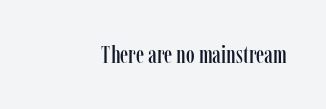
{"italic": "no", "underline": "no", "align": "right", "letter_spacing": "normal", "letter_spacing_em": 0.0, "glyph_px": 25}
